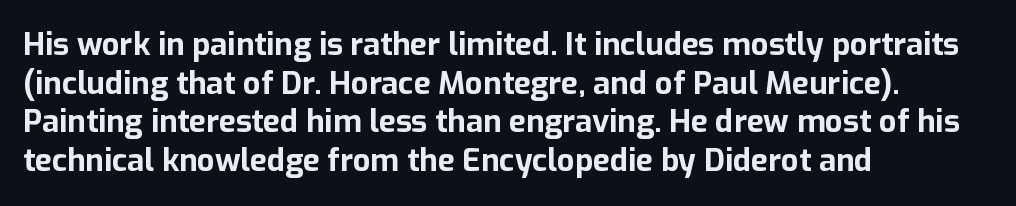
In CSS terms this would be text-align: left. A full-strength bold gives these letters their thick strokes. The rendering keeps characters at their native spacing. Stroke terminals: plain, sans-serif. Posture: straight, roman, zero tilt. Decoration check: the copy has no underline.
